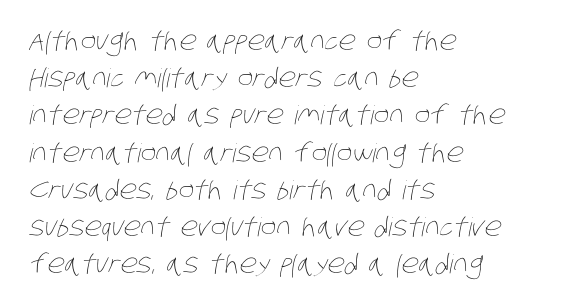
The image shows 26 px text type; set left-aligned, normal line spacing (1.43x), normal letter spacing, not underlined.
